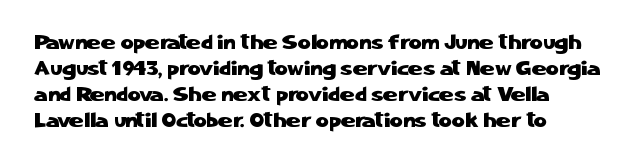
The image shows 20 px text type, upright; set normal line spacing (1.3x), normal letter spacing, not underlined.
